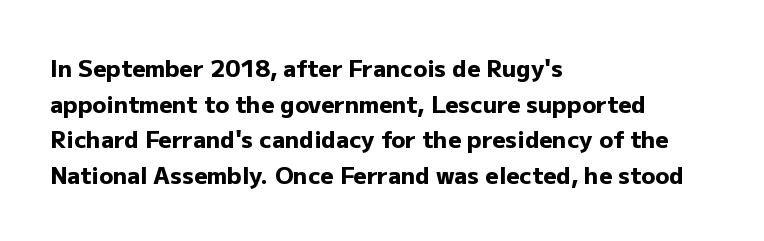
The image shows 23 px bold type, upright; set left-aligned, normal line spacing (1.55x), normal letter spacing, not underlined.
